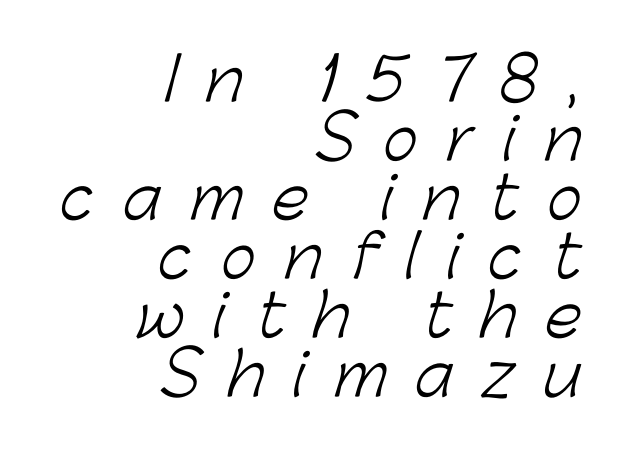
Q: Is the text bold? A: No.
Q: Is the typeface a serif or a sans-serif typeface? A: Sans-serif.
Q: Is the text underlined? A: No.
Q: How is the paragraph aligned? A: Right-aligned.
Q: Is the spacing between letters normal or unusually wide? A: Unusually wide.
Q: Is the spacing between lines tight, normal or loose? A: Tight.
Q: Width (condensed, normal, or wide)? A: Normal.
Q: Stroke contrast? A: Low.
Q: x-height? A: Medium.
Q: Monospaced? A: No.
